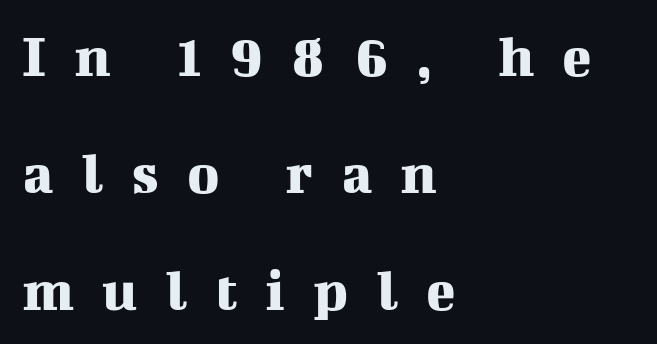
This sample uses a serif face. The letterforms stand isolated, each surrounded by extra space. Underline: absent. What's the leading like? Stretched, with rows far apart. Does the copy run flush right? No — it runs flush left. The lettering stays uniformly vertical, giving the passage a roman look.
